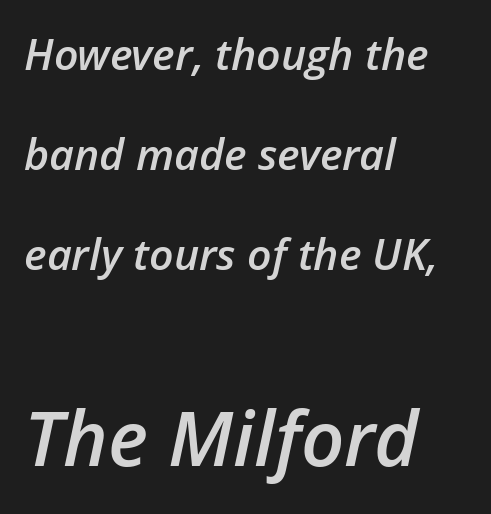
Q: Is the text bold? A: Semi-bold.
Q: Is the text italic (slanted)? A: Yes, it leans right by about 12 degrees.
Q: Is the text underlined? A: No.
Q: How is the paragraph aligned? A: Left-aligned.
Q: Is the spacing between letters normal or unusually wide? A: Normal.
Q: Is the spacing between lines tight, normal or loose? A: Loose.
Q: Which block of text is set in a larger size, the first (top) or the second (bottom)? A: The second (bottom) one.
Q: Width (condensed, normal, or wide)? A: Normal.
Q: Stroke contrast? A: Low.
Q: x-height? A: Medium.
Q: Monospaced? A: No.
